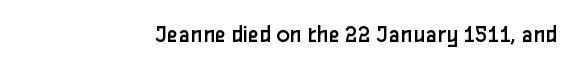
Q: Is the text bold? A: No.
Q: Is the text italic (slanted)? A: No, it is upright.
Q: Is the text underlined? A: No.
Q: Is the spacing between letters normal or unusually wide? A: Normal.
